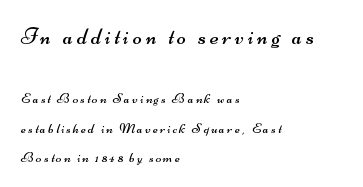
{"bold": "no", "underline": "no", "align": "left", "line_spacing": "loose", "line_spacing_ratio": 2.09, "larger_block": "first", "size_ratio": 1.71, "glyph_px": 24}
